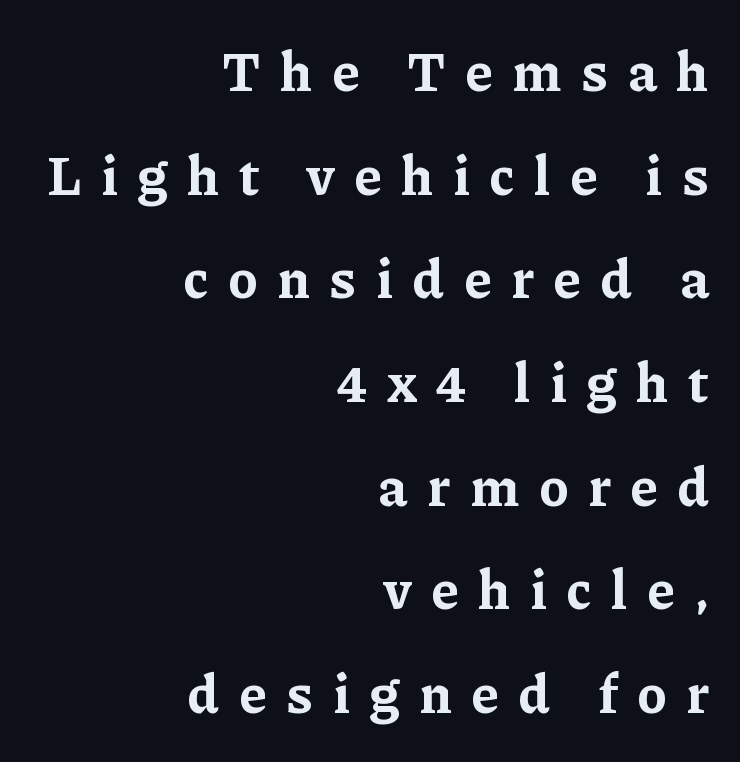
Q: Is the text bold? A: Yes.
Q: Is the text italic (slanted)? A: No, it is upright.
Q: Is the typeface a serif or a sans-serif typeface? A: Serif.
Q: Is the text underlined? A: No.
Q: How is the paragraph aligned? A: Right-aligned.
Q: Is the spacing between letters normal or unusually wide? A: Unusually wide.
Q: Is the spacing between lines tight, normal or loose? A: Loose.
Q: Width (condensed, normal, or wide)? A: Normal.
Q: Stroke contrast? A: Low.
Q: x-height? A: Medium.
Q: Monospaced? A: No.
